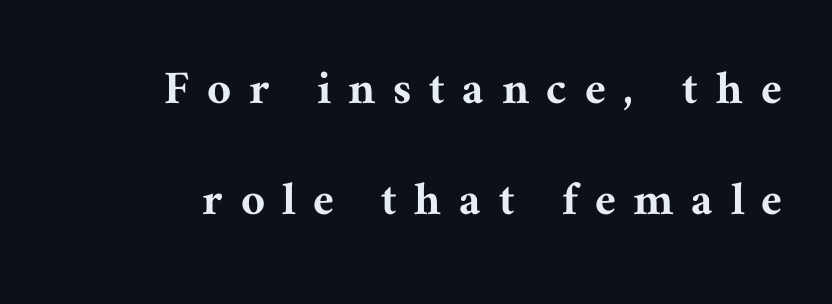
Rule under the text: the space is simply empty. Students, note that the glyphs here are deliberately spaced far apart. Is this a fixed-width face? No — the glyphs have proportional, varying widths. Right-aligned paragraph, ragged on the left. The line-height multiplier appears high, well above default.
